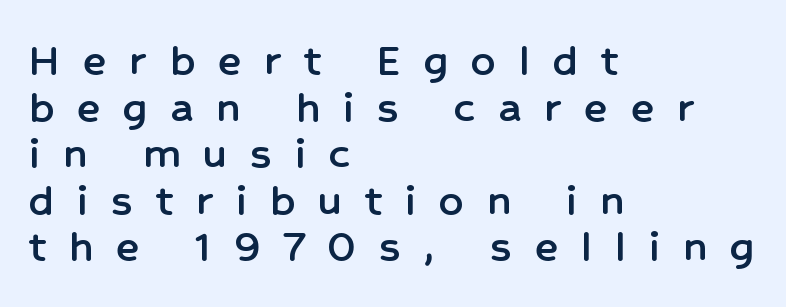
{"serif": "no", "italic": "no", "width": "normal", "stroke_contrast": "low", "x_height": "medium", "monospaced": "no", "underline": "no", "align": "left", "line_spacing": "tight", "line_spacing_ratio": 0.97, "letter_spacing": "wide", "letter_spacing_em": 0.48, "glyph_px": 48}
